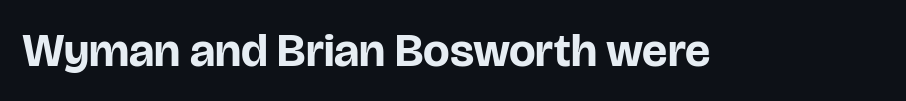
{"serif": "no", "italic": "no", "bold": "yes", "weight": "bold", "width": "normal", "stroke_contrast": "low", "x_height": "large", "monospaced": "no", "underline": "no", "letter_spacing": "normal", "letter_spacing_em": 0.0, "glyph_px": 47}
